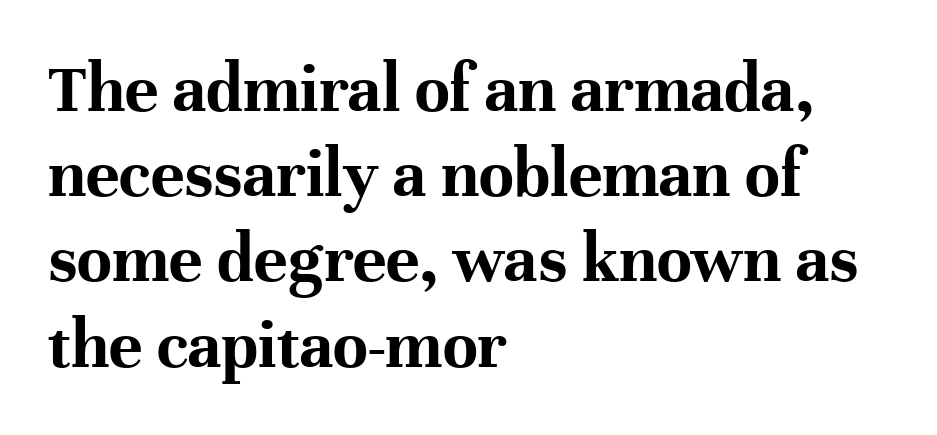
Q: Is the text bold? A: Yes.
Q: Is the text italic (slanted)? A: No, it is upright.
Q: Is the typeface a serif or a sans-serif typeface? A: Serif.
Q: Is the text underlined? A: No.
Q: How is the paragraph aligned? A: Left-aligned.
Q: Is the spacing between letters normal or unusually wide? A: Normal.
Q: Width (condensed, normal, or wide)? A: Normal.
Q: Stroke contrast? A: High.
Q: x-height? A: Medium.
Q: Monospaced? A: No.
